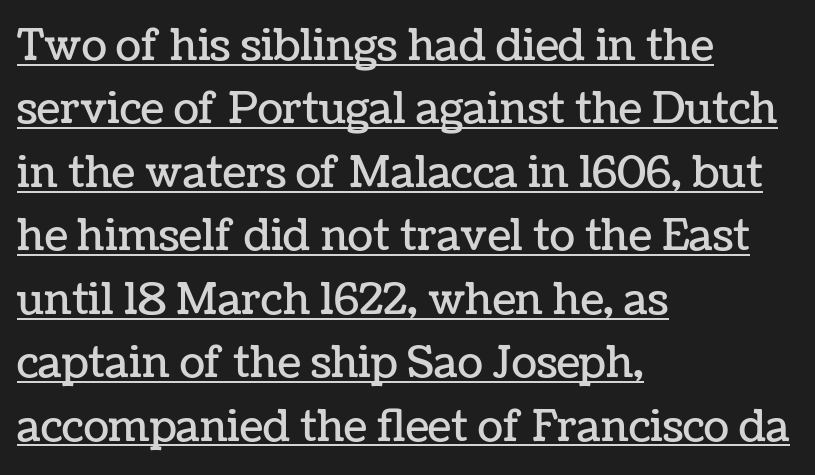
{"italic": "no", "width": "normal", "stroke_contrast": "low", "x_height": "medium", "monospaced": "no", "underline": "yes", "align": "left", "line_spacing": "normal", "line_spacing_ratio": 1.51, "letter_spacing": "normal", "letter_spacing_em": 0.0, "glyph_px": 42}
